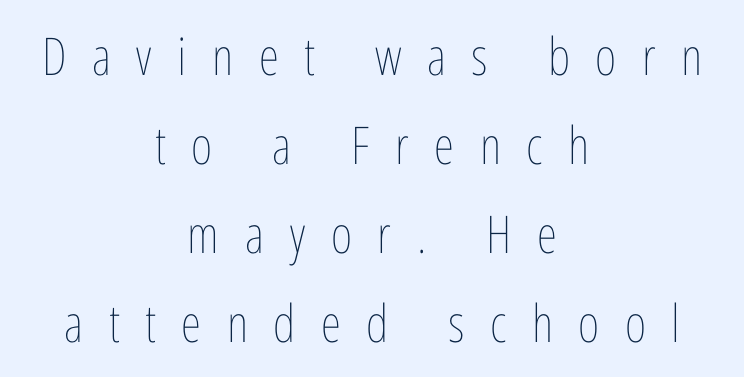
Q: Is the text bold? A: No.
Q: Is the text italic (slanted)? A: No, it is upright.
Q: Is the text underlined? A: No.
Q: How is the paragraph aligned? A: Centered.
Q: Is the spacing between letters normal or unusually wide? A: Unusually wide.
Q: Width (condensed, normal, or wide)? A: Condensed.
Q: Stroke contrast? A: Low.
Q: x-height? A: Medium.
Q: Monospaced? A: No.
